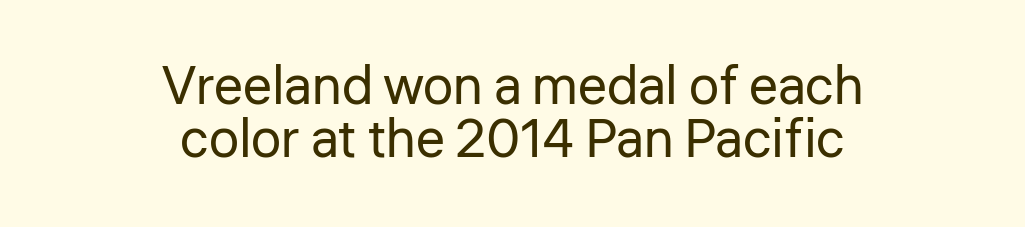
Neither beginnings nor endings align; midpoints do. The rendering keeps characters at their native spacing. Upright lettering throughout. If you measured baseline to baseline, you'd find a short distance.
